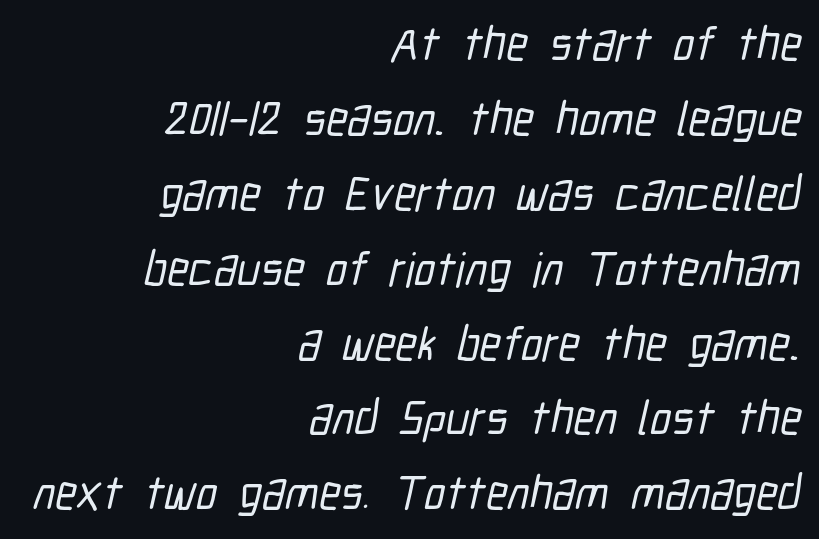
Q: Is the typeface a serif or a sans-serif typeface? A: Sans-serif.
Q: Is the text underlined? A: No.
Q: How is the paragraph aligned? A: Right-aligned.
Q: Is the spacing between letters normal or unusually wide? A: Normal.
Q: Is the spacing between lines tight, normal or loose? A: Normal.
Q: Width (condensed, normal, or wide)? A: Condensed.
Q: Stroke contrast? A: Low.
Q: x-height? A: Medium.
Q: Monospaced? A: No.
